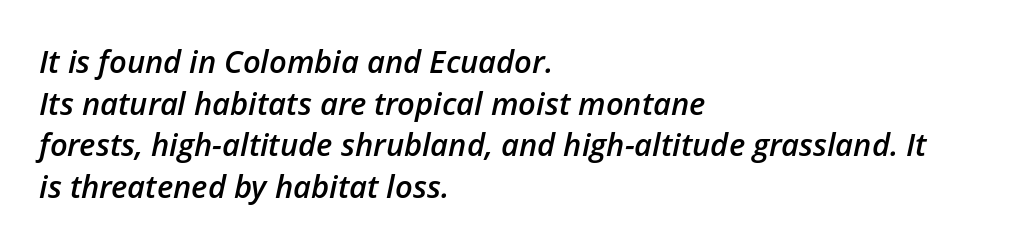
Weight: semibold (demi). Lines of text with bare space underneath. Notice how the passage keeps a crisp vertical edge on the left only. Leading matches the norm, producing a regular column.
